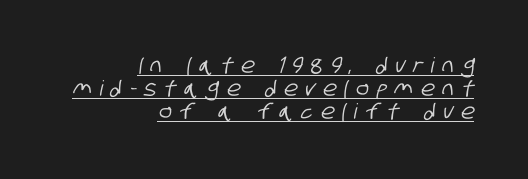
This rendering widens character spacing well past its baseline value. Honestly, the underline is the first thing you notice here. Regarding leading, the lines here are crowded together. The text block is weighted toward the right margin, trailing off unevenly leftward.
